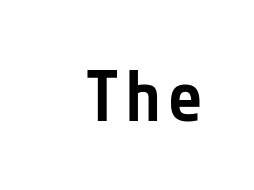
The image shows 69 px semibold, condensed sans-serif type, upright; set not underlined; low stroke contrast and a medium x-height.
